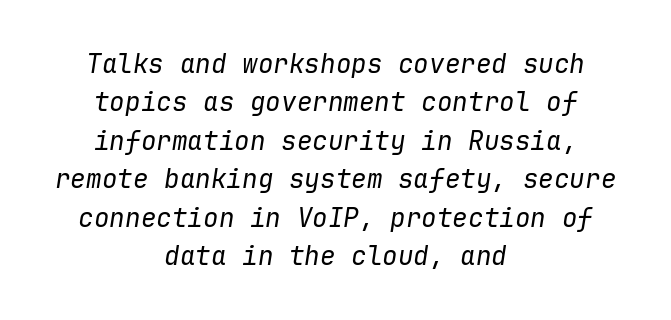
{"italic": "yes", "lean": "right", "slant_degrees": 9, "bold": "no", "underline": "no", "align": "center", "line_spacing": "normal", "line_spacing_ratio": 1.48, "letter_spacing": "normal", "letter_spacing_em": 0.0, "glyph_px": 26}
